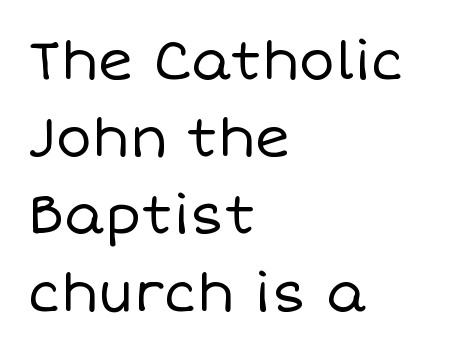
{"italic": "no", "bold": "no", "weight": "regular", "width": "normal", "stroke_contrast": "low", "x_height": "large", "monospaced": "no", "underline": "no", "align": "left", "line_spacing": "normal", "line_spacing_ratio": 1.43, "letter_spacing": "normal", "letter_spacing_em": 0.0, "glyph_px": 54}
